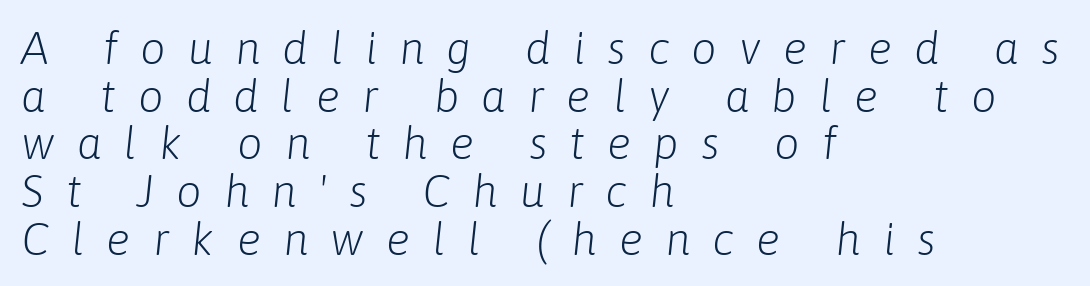
One-word summary of the alignment: left. The letterforms stand isolated, each surrounded by extra space. Proportional: the letters do not fall into vertical columns. Yep, that's italic — everything's leaning. Anything drawn beneath the words? Only blank space.
